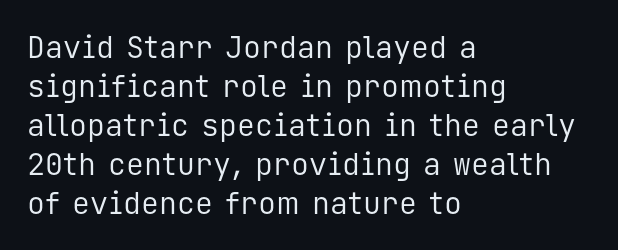
This sample uses a sans-serif face. Rendered with straight, roman letterforms. Lines of text with bare space underneath. Leading: standard.
